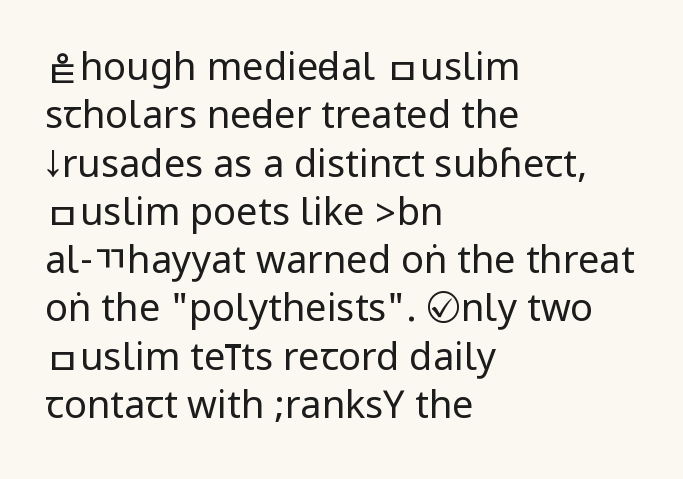
The image shows 38 px regular-weight, condensed sans-serif type, upright; set left-aligned, normal line spacing (1.27x), normal letter spacing, not underlined; low stroke contrast.
